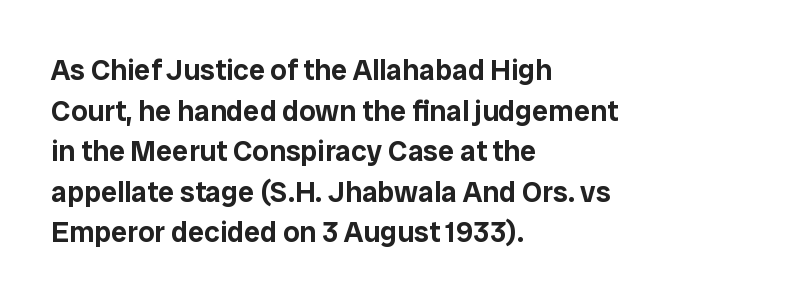
Casual observation: everything's shoved over to the left. Short note: letters normally spaced. Rule under the text: the space is simply empty. Reading down the column, the eye jumps a familiar distance to each next line. Note the varied advance widths — an 'i' is clearly narrower than an 'm'. This sample uses an upright cut, with every glyph sitting square on the baseline.
